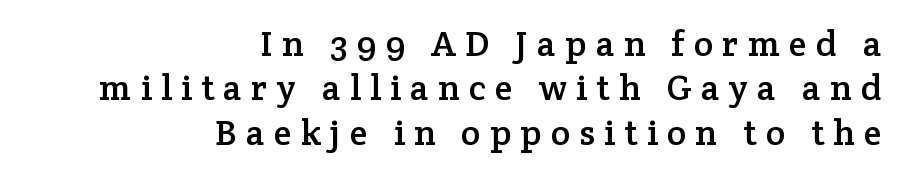
The image shows 36 px serif type, upright; set right-aligned, line spacing 1.23x, unusually wide letter spacing (+0.26 em), not underlined; low stroke contrast and a medium x-height.
